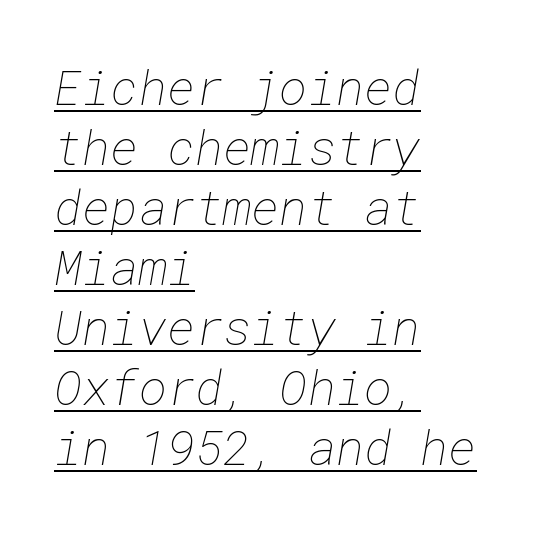
The image shows 48 px thin type; set left-aligned, normal line spacing (1.25x), normal letter spacing, underlined; low stroke contrast and a medium x-height.
